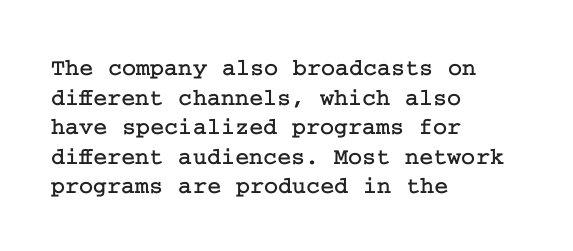
The image shows 24 px text type, upright; set left-aligned, line spacing 1.23x, normal letter spacing, not underlined.
